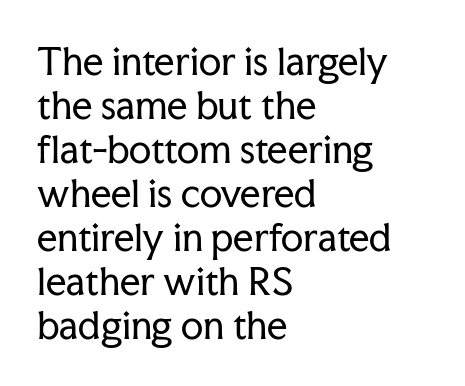
The image shows 36 px regular-weight serif type, upright; set left-aligned, line spacing 1.22x, normal letter spacing, not underlined; low stroke contrast and a medium x-height.
